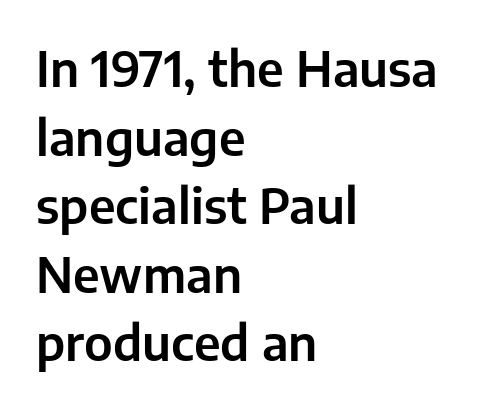
The type family on display is of the sans-serif kind. This sample has the flowing, uneven cadence of proportional lettering. The passage shown stacks its lines at a standard gap. Does the lettering tilt? It doesn't — this is upright. There is no visible air inserted between adjacent glyphs. Letters rest on an invisible, unmarked baseline.
